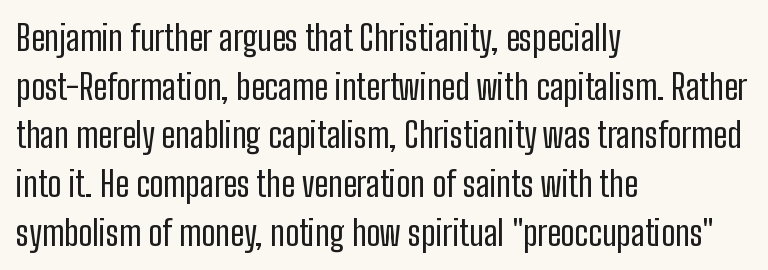
The image shows 35 px regular-weight, condensed sans-serif type, upright; set left-aligned, normal line spacing (1.39x), normal letter spacing, not underlined; low stroke contrast and a medium x-height.
